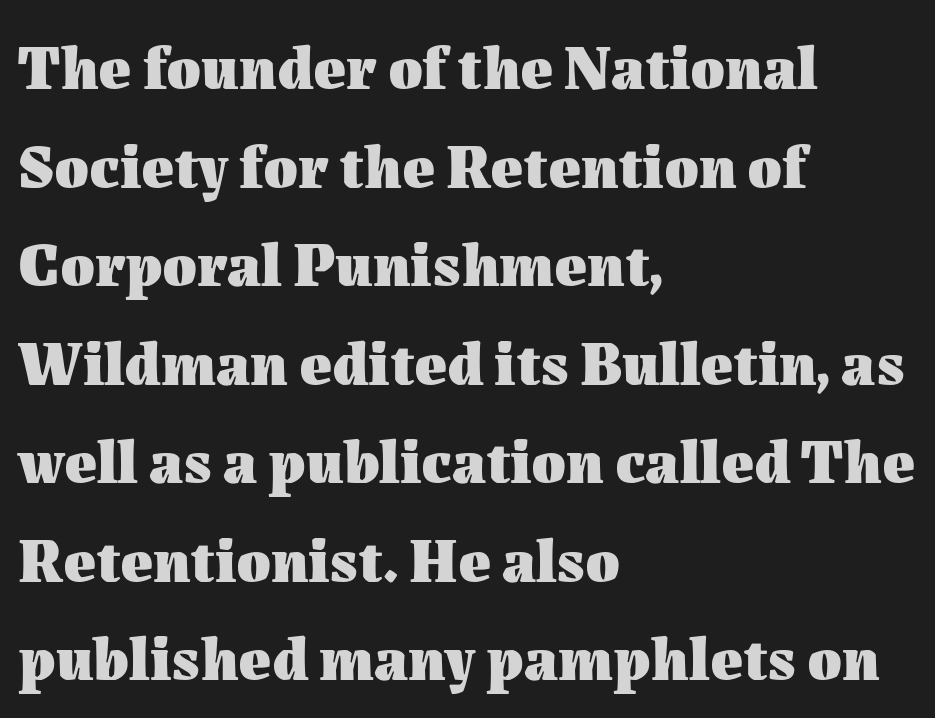
The image shows 62 px heavy type, upright; set left-aligned, normal line spacing (1.59x), normal letter spacing, not underlined; medium stroke contrast and a medium x-height.
